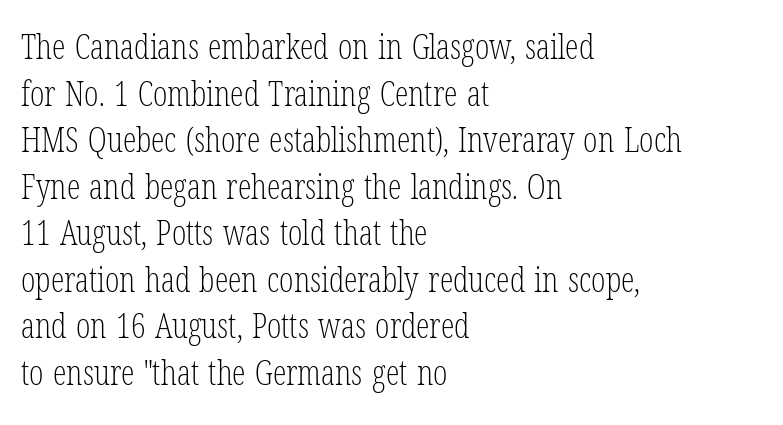
{"serif": "yes", "italic": "no", "bold": "no", "weight": "light", "width": "condensed", "stroke_contrast": "low", "x_height": "medium", "monospaced": "no", "underline": "no", "align": "left", "line_spacing": "normal", "line_spacing_ratio": 1.37, "letter_spacing": "normal", "letter_spacing_em": 0.0, "glyph_px": 34}
